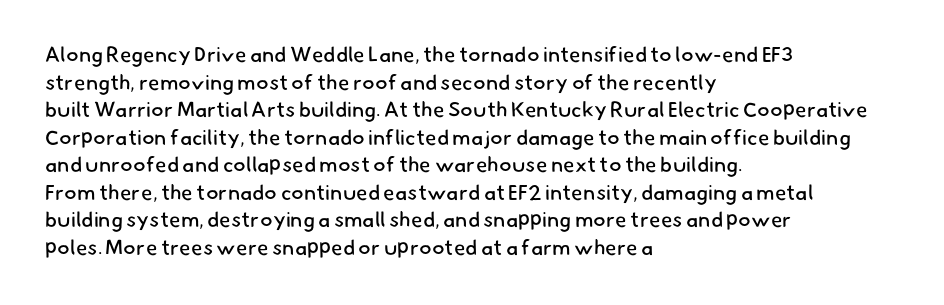
Is this a heavy cut? Hardly; it is regular or lighter. The passage shown has conventional tracking throughout. No word sits above an underline. Whoever set this chose a conventional vertical rhythm. The rendering anchors every line to the left-hand side.
